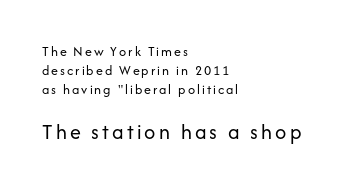
Descender tails drop into unmarked territory. The strokes carry an ordinary text weight at most. The ragged edge is on the right, which tells us the setting is flush left. Small over large — that's the arrangement of the two blocks here.
